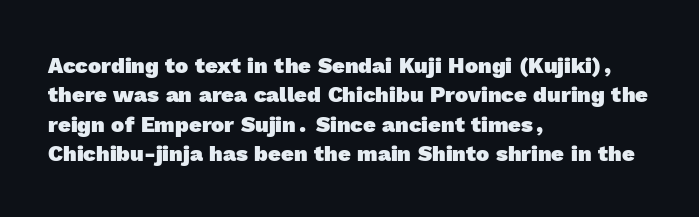
Q: Is the text bold? A: Yes.
Q: Is the text underlined? A: No.
Q: How is the paragraph aligned? A: Left-aligned.
Q: Is the spacing between letters normal or unusually wide? A: Normal.
Q: Is the spacing between lines tight, normal or loose? A: Normal.
